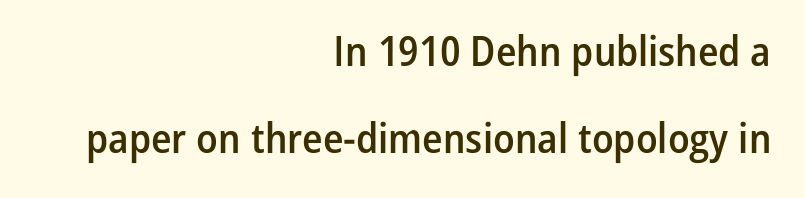
Q: Is the text bold? A: Semi-bold.
Q: Is the text italic (slanted)? A: No, it is upright.
Q: Is the typeface a serif or a sans-serif typeface? A: Sans-serif.
Q: Is the text underlined? A: No.
Q: How is the paragraph aligned? A: Right-aligned.
Q: Is the spacing between letters normal or unusually wide? A: Normal.
Q: Is the spacing between lines tight, normal or loose? A: Loose.
Q: Width (condensed, normal, or wide)? A: Condensed.
Q: Stroke contrast? A: Low.
Q: x-height? A: Medium.
Q: Monospaced? A: No.
